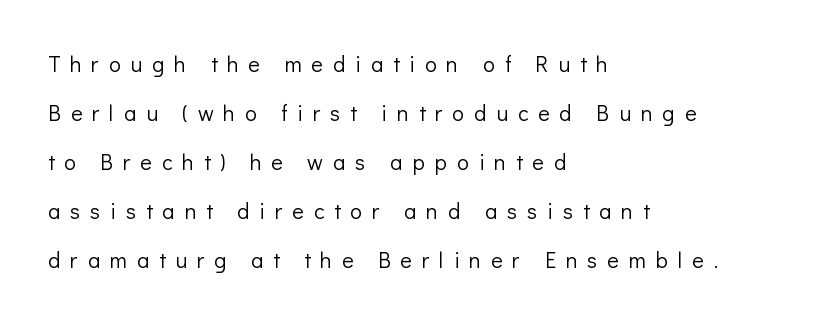
{"italic": "no", "bold": "no", "underline": "no", "align": "left", "line_spacing": "loose", "line_spacing_ratio": 2.23, "letter_spacing": "wide", "letter_spacing_em": 0.45, "glyph_px": 22}
